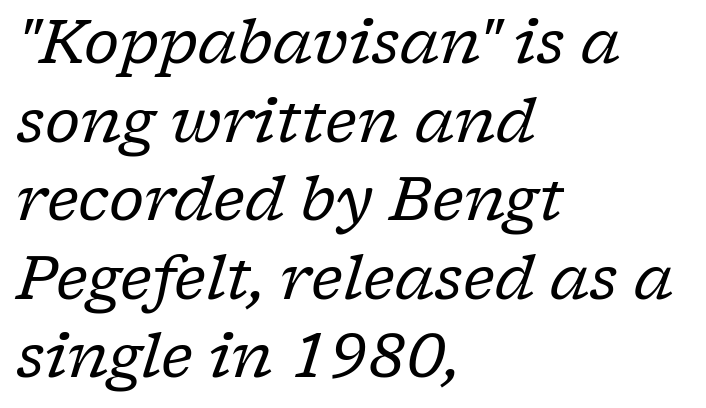
{"serif": "yes", "italic": "yes", "lean": "right", "slant_degrees": 17, "bold": "no", "weight": "regular", "width": "normal", "stroke_contrast": "low", "x_height": "medium", "monospaced": "no", "underline": "no", "align": "left", "line_spacing": "normal", "line_spacing_ratio": 1.31, "letter_spacing": "normal", "letter_spacing_em": 0.0, "glyph_px": 60}
